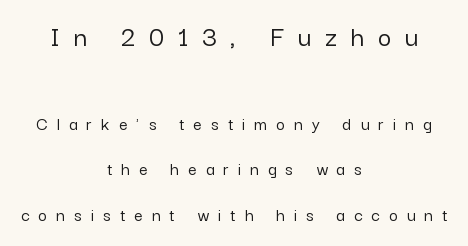
Note: no serifs on the glyphs. In terms of letterspacing, this is a distinctly airy, spread setting. Do the characters align in a grid? No, the font is proportional. Baseline-to-baseline distance is far greater than the letter height.
